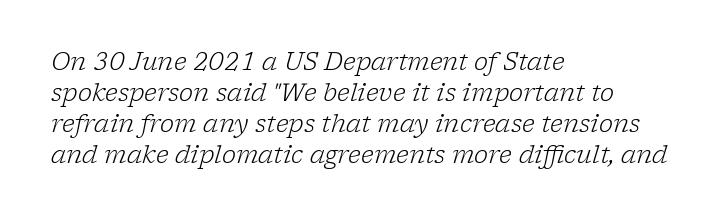
{"italic": "yes", "lean": "right", "slant_degrees": 17, "bold": "no", "underline": "no", "align": "left", "line_spacing": "normal", "line_spacing_ratio": 1.29, "letter_spacing": "normal", "letter_spacing_em": 0.0, "glyph_px": 24}
